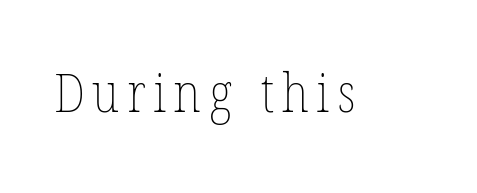
The image shows 54 px thin, condensed type; set not underlined; low stroke contrast and a medium x-height.
